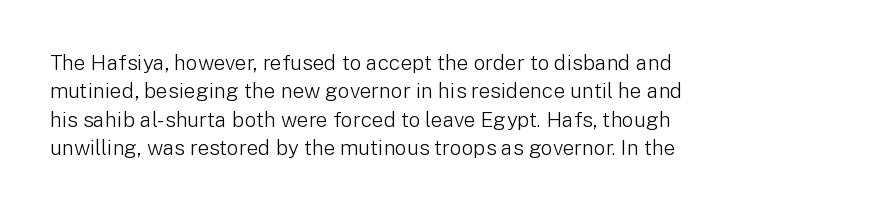
Q: Is the text bold? A: No.
Q: Is the text italic (slanted)? A: No, it is upright.
Q: Is the text underlined? A: No.
Q: How is the paragraph aligned? A: Left-aligned.
Q: Is the spacing between letters normal or unusually wide? A: Normal.
Q: Is the spacing between lines tight, normal or loose? A: Normal.
